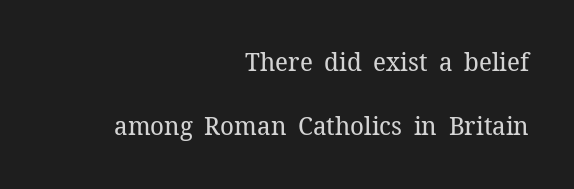
Q: Is the text bold? A: No.
Q: Is the text italic (slanted)? A: No, it is upright.
Q: Is the text underlined? A: No.
Q: How is the paragraph aligned? A: Right-aligned.
Q: Is the spacing between letters normal or unusually wide? A: Normal.
Q: Is the spacing between lines tight, normal or loose? A: Loose.
